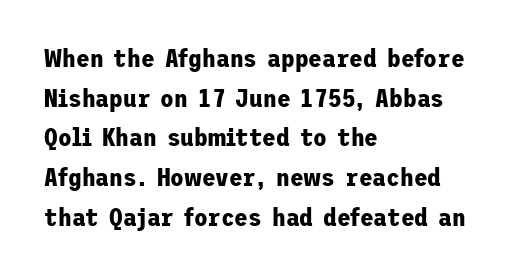
The image shows 25 px bold type, upright; set left-aligned, normal line spacing (1.59x), normal letter spacing, not underlined.
